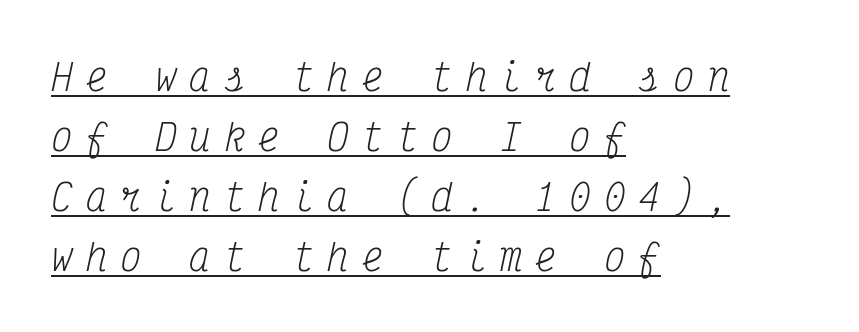
The image shows 36 px regular-weight, condensed serif type, italic (leaning right), monospaced; set left-aligned, normal line spacing (1.67x), unusually wide letter spacing (+0.36 em), underlined; medium stroke contrast and a medium x-height.
